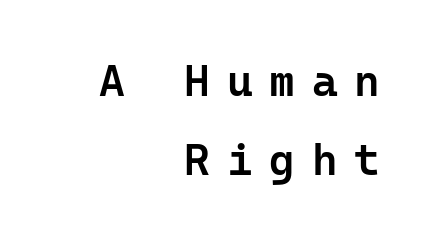
Q: Is the text bold? A: Semi-bold.
Q: Is the text italic (slanted)? A: No, it is upright.
Q: Is the typeface a serif or a sans-serif typeface? A: Sans-serif.
Q: Is the text underlined? A: No.
Q: How is the paragraph aligned? A: Right-aligned.
Q: Is the spacing between letters normal or unusually wide? A: Unusually wide.
Q: Width (condensed, normal, or wide)? A: Normal.
Q: Stroke contrast? A: Low.
Q: x-height? A: Medium.
